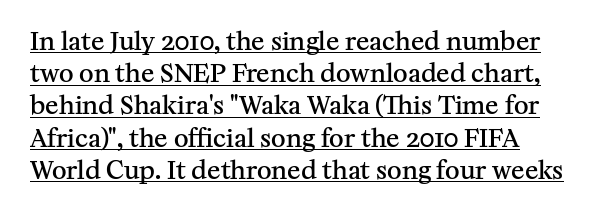
{"italic": "no", "bold": "semi", "underline": "yes", "align": "left", "line_spacing": "normal", "line_spacing_ratio": 1.29, "letter_spacing": "normal", "letter_spacing_em": 0.0, "glyph_px": 25}
